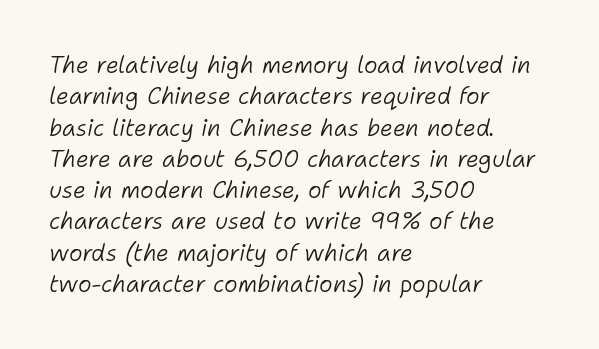
The image shows 23 px text type, italic (leaning right); set left-aligned, normal line spacing (1.36x), normal letter spacing, not underlined.
